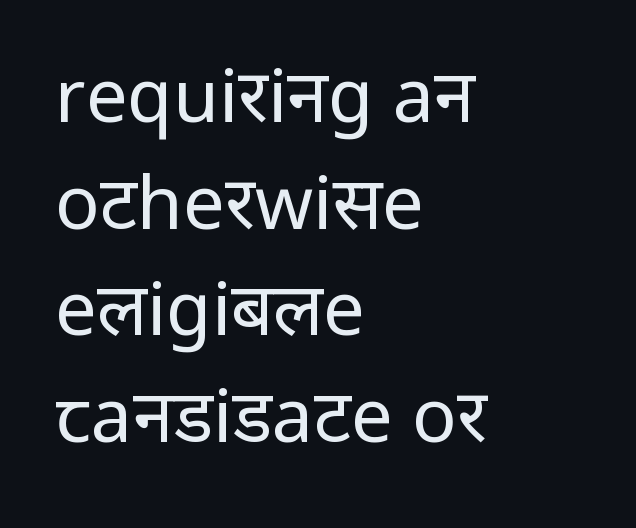
Note: no serifs on the glyphs. How are the letters spaced? Ordinarily, with no added tracking. The specimen omits any rule beneath the text block's lines. Character widths vary here, with narrow letters taking less room than wide ones. Is the stroke heavy? The answer is a plain regular-or-lighter. Where is the straight margin? On the left.
